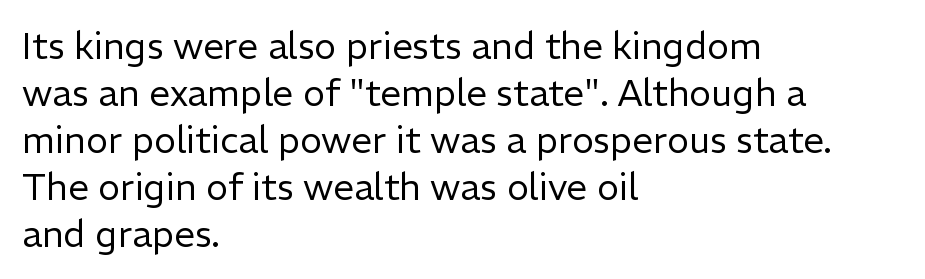
The passage shown is typed in a proportional face where columns would drift. Notice how the stems are strictly vertical — no italics here. The foot of each line stays bare and open. The font is comparable to plain body text, perhaps lighter.
